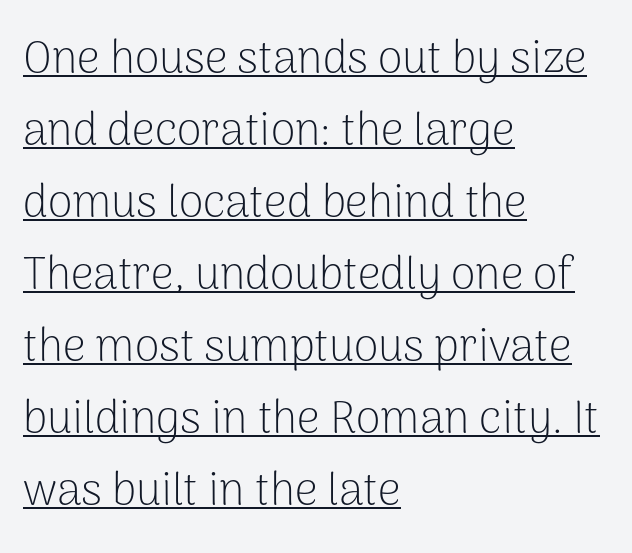
The image shows 45 px light sans-serif type, upright; set left-aligned, normal line spacing (1.6x), normal letter spacing, underlined; low stroke contrast and a medium x-height.
